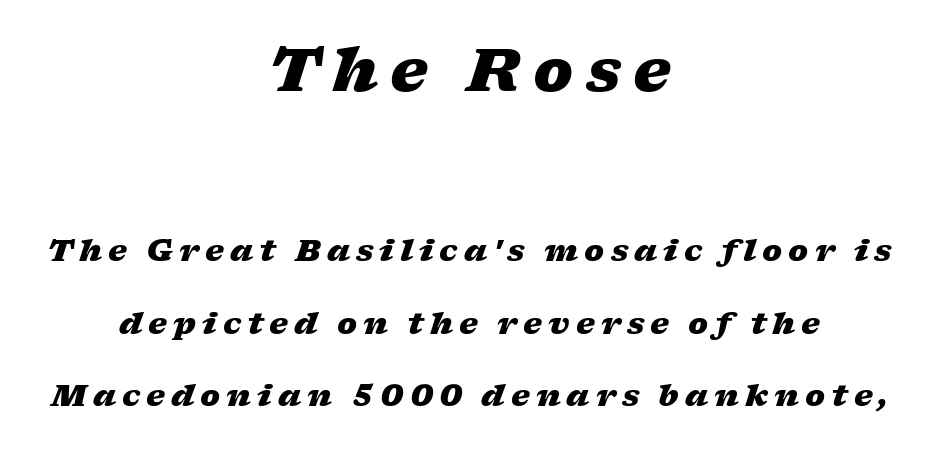
The passage shown is typed in a proportional face where columns would drift. Scale decreases going downward across the two blocks. Yep, that's italic — everything's leaning. Every row of glyphs is offset so its center matches the block's center.
